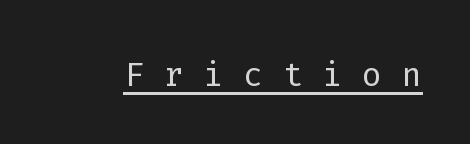
Q: Is the text bold? A: No.
Q: Is the text italic (slanted)? A: No, it is upright.
Q: Is the typeface a serif or a sans-serif typeface? A: Sans-serif.
Q: Is the text underlined? A: Yes.
Q: Is the spacing between letters normal or unusually wide? A: Unusually wide.
Q: Width (condensed, normal, or wide)? A: Normal.
Q: Stroke contrast? A: Low.
Q: x-height? A: Medium.
Q: Monospaced? A: Yes.
